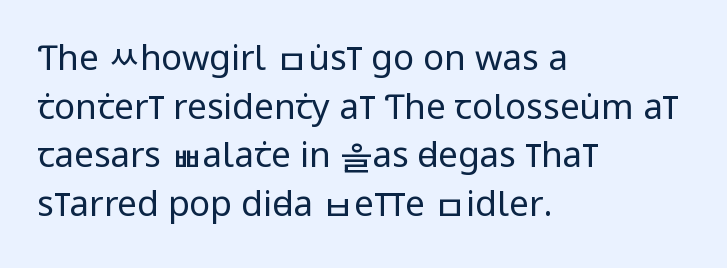
{"serif": "no", "italic": "no", "bold": "no", "weight": "regular", "width": "condensed", "stroke_contrast": "low", "x_height": "large", "monospaced": "no", "underline": "no", "align": "left", "line_spacing": "normal", "line_spacing_ratio": 1.39, "letter_spacing": "normal", "letter_spacing_em": 0.0, "glyph_px": 35}
